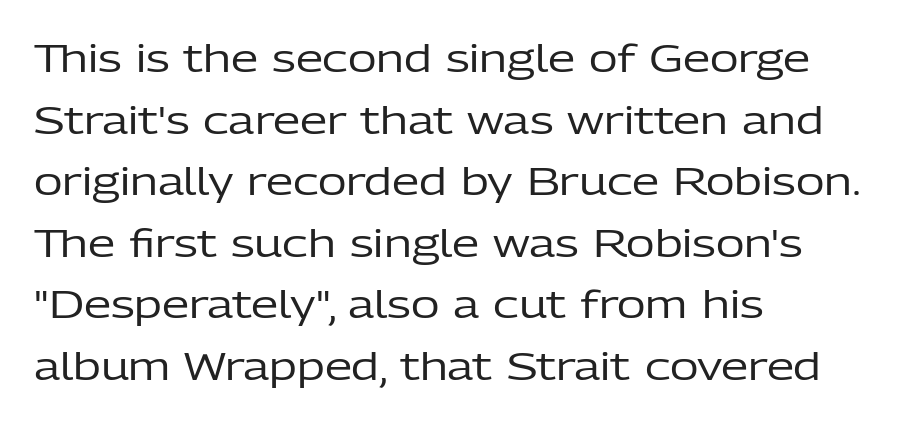
The image shows 39 px regular-weight sans-serif type, upright; set left-aligned, normal line spacing (1.58x), normal letter spacing, not underlined; low stroke contrast and a medium x-height.
